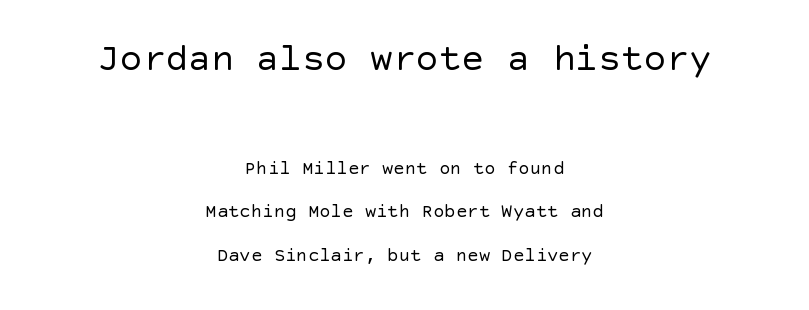
{"serif": "no", "italic": "no", "bold": "no", "weight": "regular", "width": "normal", "x_height": "large", "underline": "no", "align": "center", "line_spacing": "loose", "line_spacing_ratio": 2.28, "letter_spacing": "normal", "letter_spacing_em": 0.0, "larger_block": "first", "size_ratio": 2.0, "glyph_px": 38}
